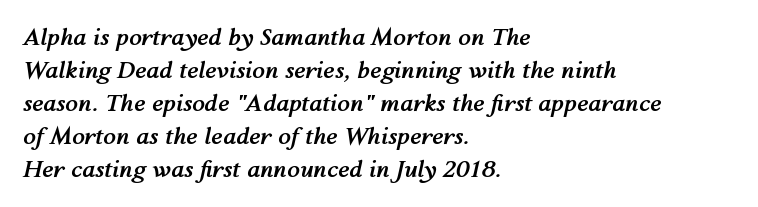
In terms of posture, this sample is oblique. What stands out about the letter spacing? Nothing — it is the standard amount. A classic flush-left, rag-right setting is used for this passage. What weight is shown? A full bold with thick strokes.
